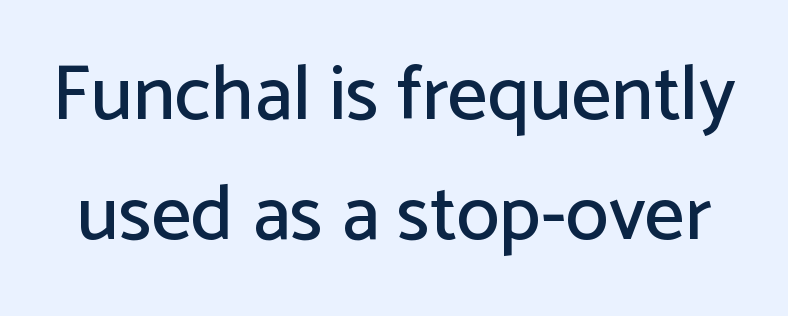
Does the type have serifs? No, each stem ends abruptly. This rendering features lettering with no underline. Successive baselines arrive at the customary interval. A typesetter would call this proportional, since set widths differ per character. Nobody touched the tracking dial on this one. The typography opts for an upright posture over an oblique one.
